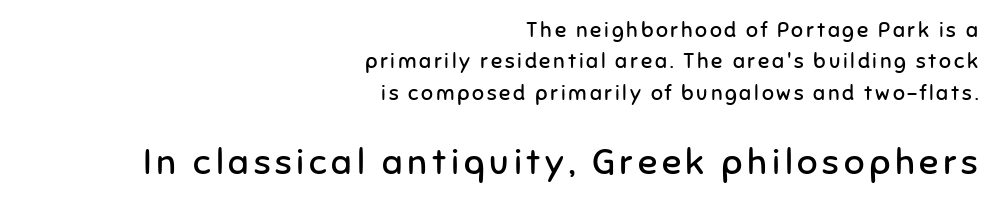
{"serif": "no", "italic": "no", "bold": "no", "weight": "regular", "width": "normal", "stroke_contrast": "low", "x_height": "medium", "monospaced": "no", "underline": "no", "align": "right", "line_spacing": "normal", "line_spacing_ratio": 1.5, "larger_block": "second", "size_ratio": 1.71, "glyph_px": 36}
